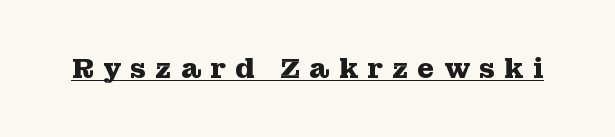
The image shows 28 px heavy, wide serif type, upright; set unusually wide letter spacing (+0.31 em), underlined; medium stroke contrast and a medium x-height.
